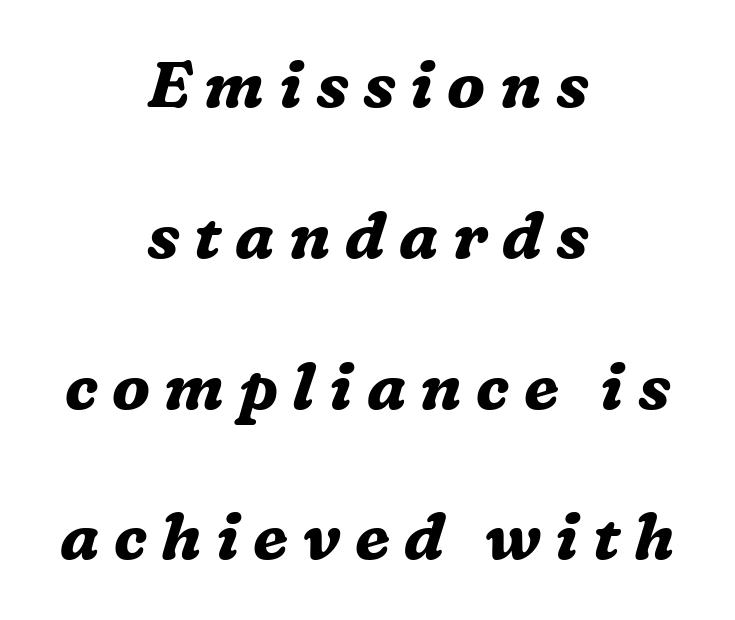
Q: Is the text bold? A: Yes.
Q: Is the text italic (slanted)? A: Yes, it leans right by about 16 degrees.
Q: Is the typeface a serif or a sans-serif typeface? A: Serif.
Q: Is the text underlined? A: No.
Q: How is the paragraph aligned? A: Centered.
Q: Is the spacing between letters normal or unusually wide? A: Unusually wide.
Q: Is the spacing between lines tight, normal or loose? A: Loose.
Q: Width (condensed, normal, or wide)? A: Normal.
Q: Stroke contrast? A: Medium.
Q: x-height? A: Medium.
Q: Monospaced? A: No.
